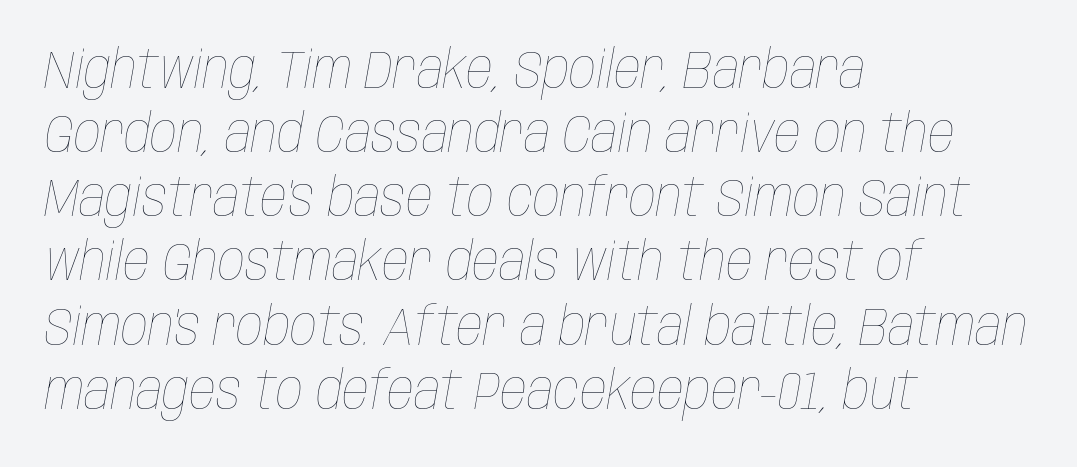
Q: Is the text bold? A: No.
Q: Is the text italic (slanted)? A: Yes, it leans right by about 10 degrees.
Q: Is the text underlined? A: No.
Q: How is the paragraph aligned? A: Left-aligned.
Q: Is the spacing between letters normal or unusually wide? A: Normal.
Q: Width (condensed, normal, or wide)? A: Condensed.
Q: Stroke contrast? A: Low.
Q: x-height? A: Large.
Q: Monospaced? A: No.
